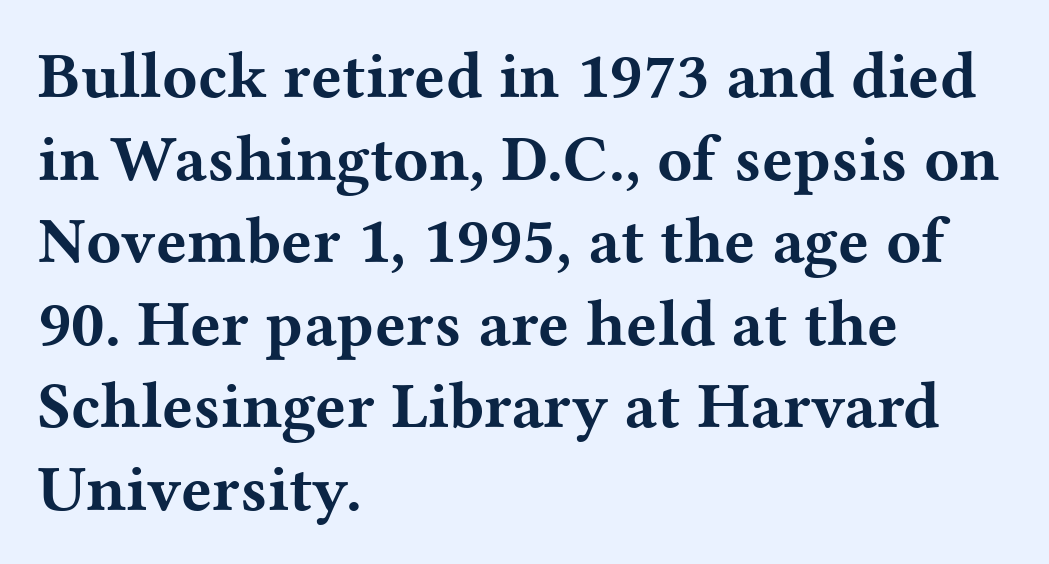
The image shows 65 px bold, wide serif type, upright; set left-aligned, normal line spacing (1.27x), normal letter spacing, not underlined; medium stroke contrast and a medium x-height.
